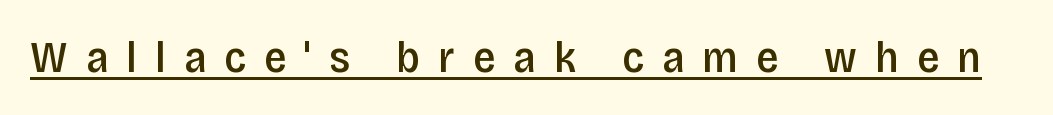
The image shows 45 px semibold, condensed sans-serif type, upright; set unusually wide letter spacing (+0.4 em), underlined; low stroke contrast and a large x-height.
